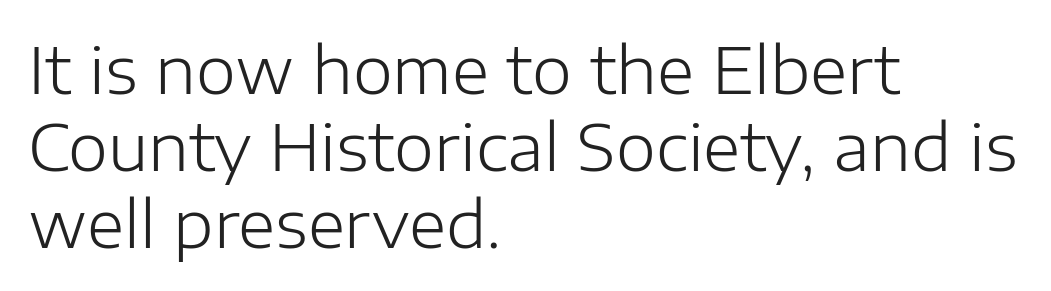
The image shows 64 px light sans-serif type, upright; set left-aligned, line spacing 1.2x, normal letter spacing, not underlined; low stroke contrast and a medium x-height.
